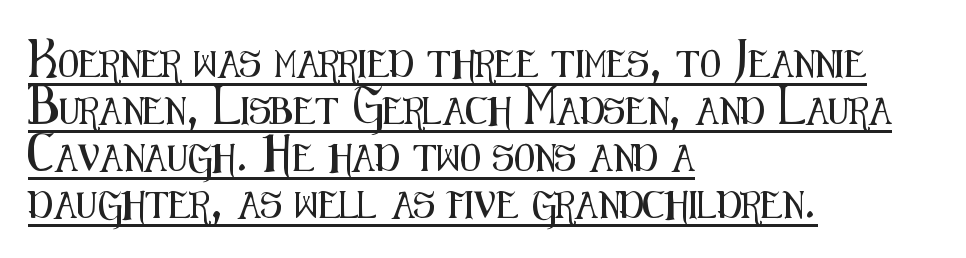
{"italic": "no", "underline": "yes", "align": "left", "line_spacing_ratio": 1.74, "letter_spacing": "normal", "letter_spacing_em": 0.0, "glyph_px": 27}
